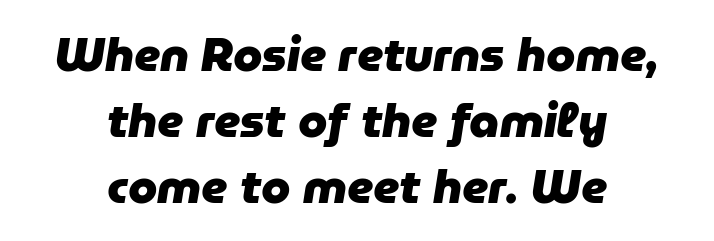
The image shows 47 px heavy type, italic (leaning right); set centered, normal line spacing (1.4x), normal letter spacing, not underlined; low stroke contrast and a medium x-height.
